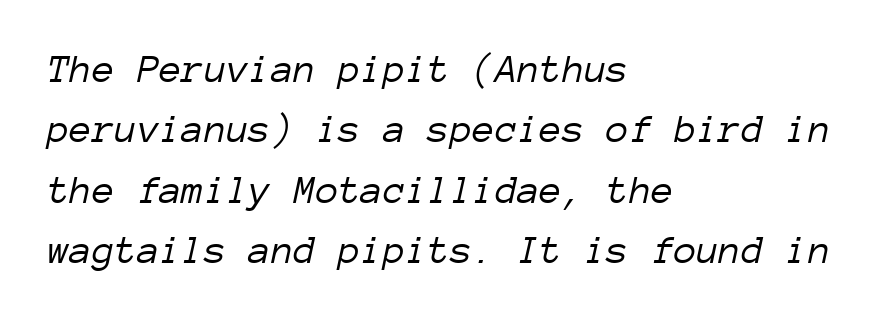
The image shows 41 px light type, italic (leaning right), monospaced; set left-aligned, normal line spacing (1.47x), normal letter spacing, not underlined; low stroke contrast and a medium x-height.
